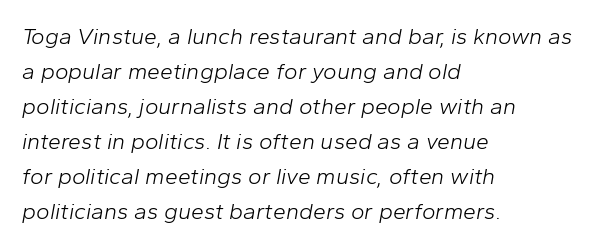
The image shows 23 px text type, italic (leaning right); set left-aligned, normal line spacing (1.52x), normal letter spacing, not underlined.
